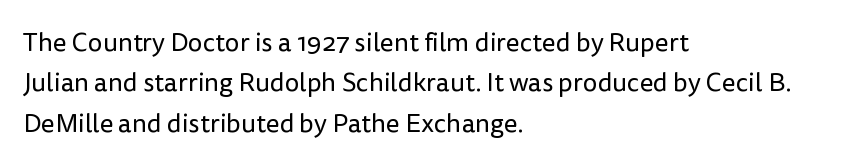
Q: Is the text bold? A: No.
Q: Is the text italic (slanted)? A: No, it is upright.
Q: Is the text underlined? A: No.
Q: How is the paragraph aligned? A: Left-aligned.
Q: Is the spacing between letters normal or unusually wide? A: Normal.
Q: Is the spacing between lines tight, normal or loose? A: Normal.
